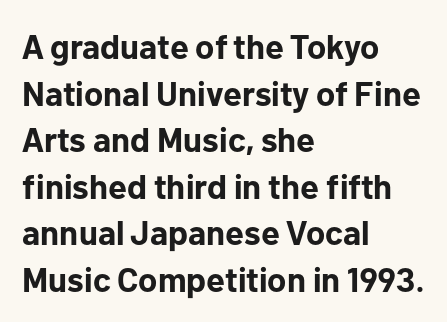
The image shows 34 px bold sans-serif type, upright; set left-aligned, normal line spacing (1.37x), normal letter spacing, not underlined; low stroke contrast and a medium x-height.
